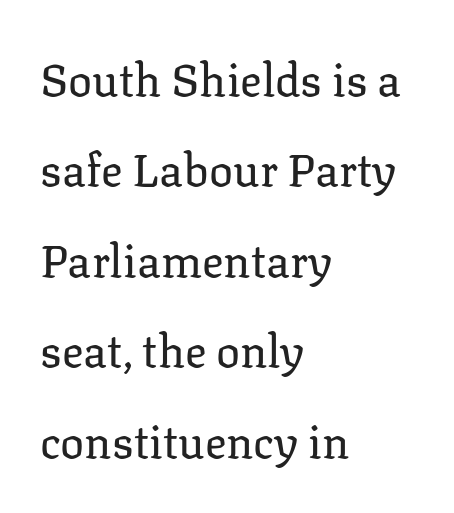
The image shows 45 px regular-weight serif type, upright; set left-aligned, loose line spacing (2.01x), normal letter spacing, not underlined; low stroke contrast and a medium x-height.
